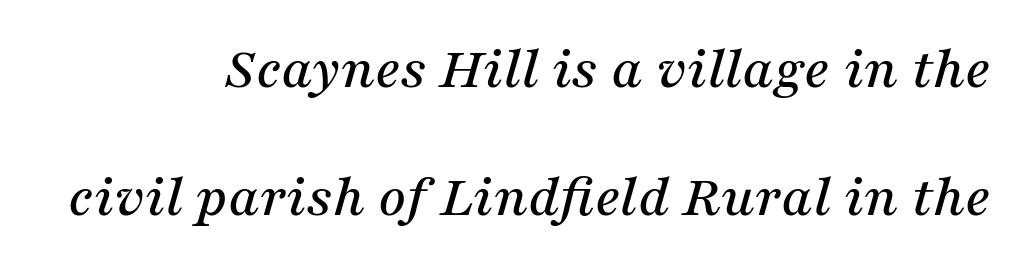
These lines stack with their right ends in a neat column. Lines of text with bare space underneath. The rendering applies a slant to the glyphs. Is this a sans? No — the strokes have serifs. The face used here is proportionally spaced, like ordinary book or web type. Is the letter spacing exaggerated? No — it looks like the ordinary default.
